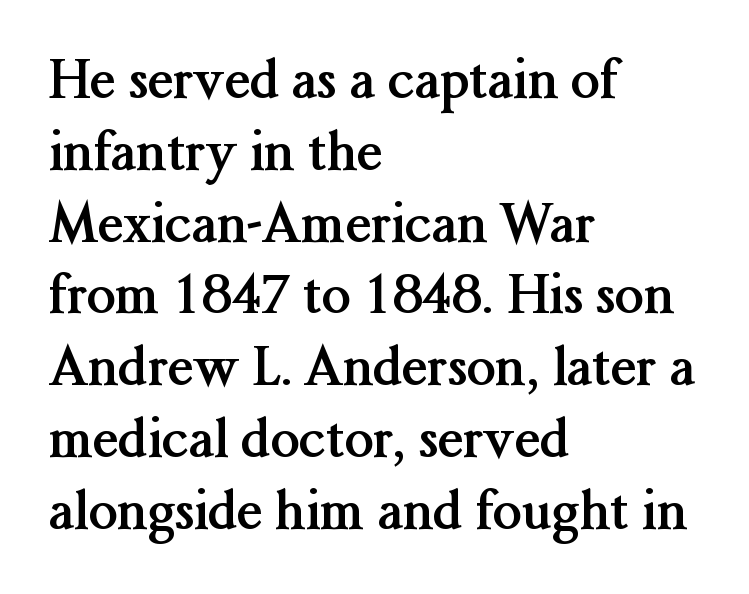
Has an underline been added? It has not. Which margin do the lines hug? The left one — the right edge is uneven. The typography opts for an upright posture over an oblique one. A dark, heavy texture on the line: the type is bold. Note the varied advance widths — an 'i' is clearly narrower than an 'm'.
